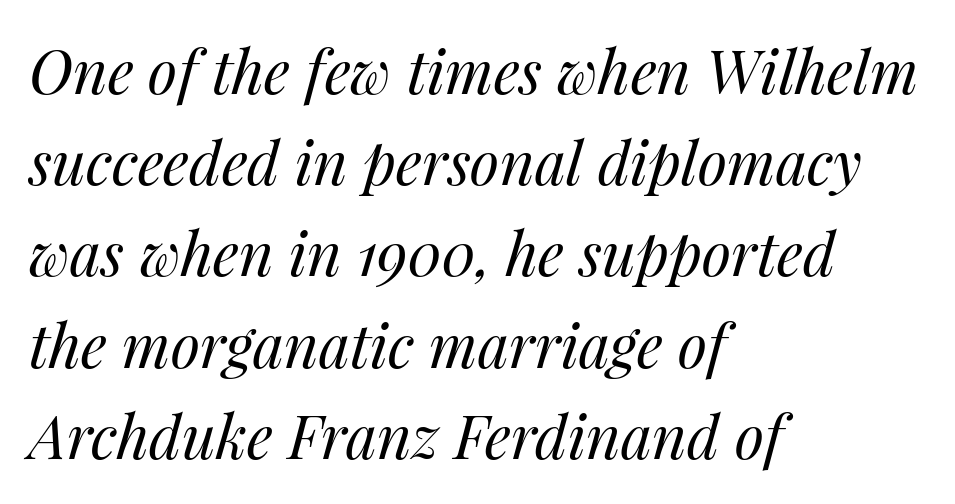
Q: Is the text bold? A: No.
Q: Is the text italic (slanted)? A: Yes, it leans right by about 14 degrees.
Q: Is the text underlined? A: No.
Q: How is the paragraph aligned? A: Left-aligned.
Q: Is the spacing between letters normal or unusually wide? A: Normal.
Q: Is the spacing between lines tight, normal or loose? A: Normal.
Q: Width (condensed, normal, or wide)? A: Normal.
Q: Stroke contrast? A: Medium.
Q: x-height? A: Medium.
Q: Monospaced? A: No.
